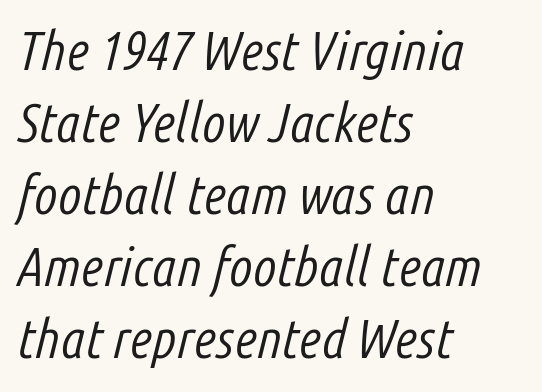
Vertically, the passage feels balanced, rows spaced as you'd expect. A classic flush-left, rag-right setting is used for this passage. Letter spacing: default. Quick note: underline off.
